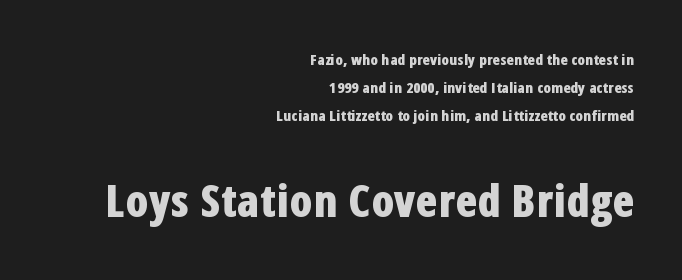
Q: Is the text bold? A: Yes.
Q: Is the text italic (slanted)? A: No, it is upright.
Q: Is the typeface a serif or a sans-serif typeface? A: Sans-serif.
Q: Is the text underlined? A: No.
Q: How is the paragraph aligned? A: Right-aligned.
Q: Is the spacing between letters normal or unusually wide? A: Normal.
Q: Which block of text is set in a larger size, the first (top) or the second (bottom)? A: The second (bottom) one.
Q: Width (condensed, normal, or wide)? A: Condensed.
Q: Stroke contrast? A: Low.
Q: x-height? A: Medium.
Q: Monospaced? A: No.
